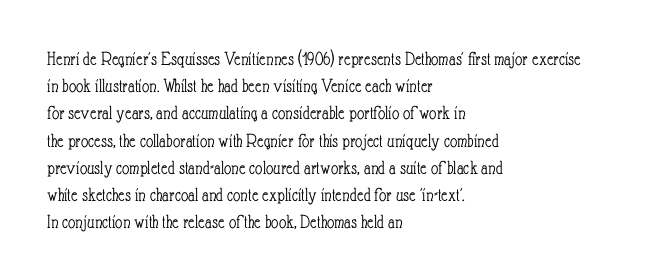
{"italic": "no", "bold": "no", "underline": "no", "align": "left", "line_spacing": "normal", "line_spacing_ratio": 1.36, "letter_spacing": "normal", "letter_spacing_em": 0.0, "glyph_px": 20}
